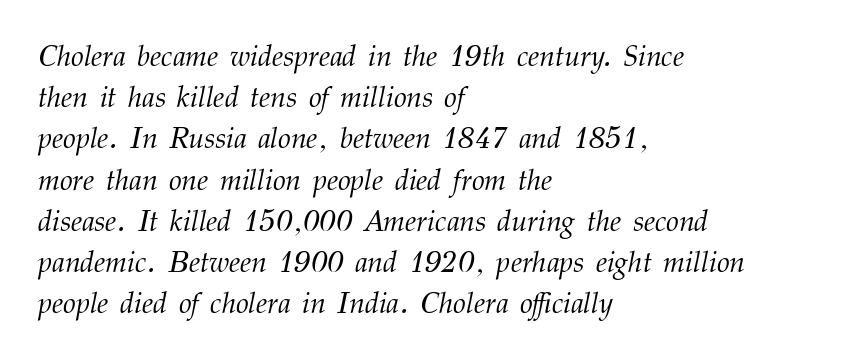
Q: Is the text bold? A: No.
Q: Is the text italic (slanted)? A: Yes, it leans right by about 12 degrees.
Q: Is the typeface a serif or a sans-serif typeface? A: Serif.
Q: Is the text underlined? A: No.
Q: How is the paragraph aligned? A: Left-aligned.
Q: Is the spacing between letters normal or unusually wide? A: Normal.
Q: Is the spacing between lines tight, normal or loose? A: Normal.
Q: Width (condensed, normal, or wide)? A: Normal.
Q: Stroke contrast? A: Medium.
Q: x-height? A: Medium.
Q: Monospaced? A: No.
